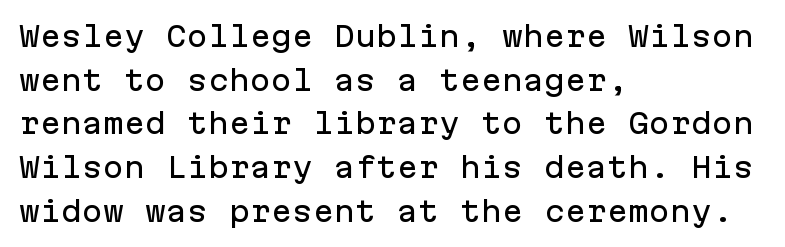
The image shows 28 px sans-serif type, upright, monospaced; set left-aligned, normal line spacing (1.56x), normal letter spacing, not underlined; low stroke contrast and a medium x-height.
